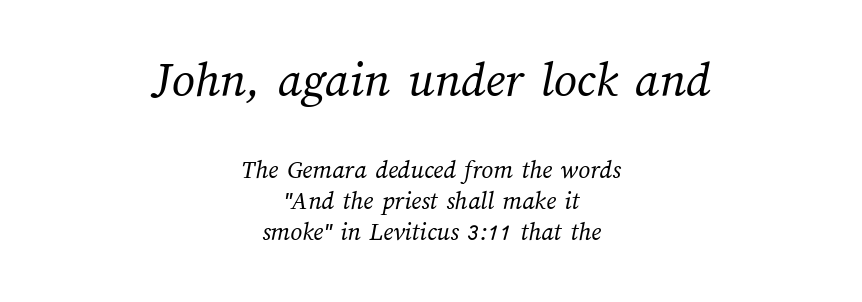
Q: Is the text bold? A: No.
Q: Is the text underlined? A: No.
Q: How is the paragraph aligned? A: Centered.
Q: Is the spacing between letters normal or unusually wide? A: Normal.
Q: Which block of text is set in a larger size, the first (top) or the second (bottom)? A: The first (top) one.
Q: Width (condensed, normal, or wide)? A: Normal.
Q: Stroke contrast? A: Medium.
Q: x-height? A: Medium.
Q: Monospaced? A: No.
